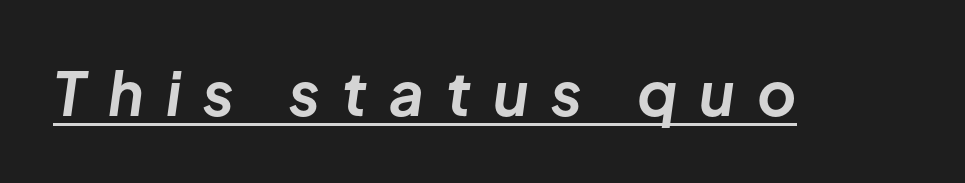
Observe the lean: these are italic letterforms. This sample has the flowing, uneven cadence of proportional lettering. Looks like someone drew a line under every word here. In terms of weight, the rendering is a true, heavy bold. The rendering inserts visible extra space after every character.
